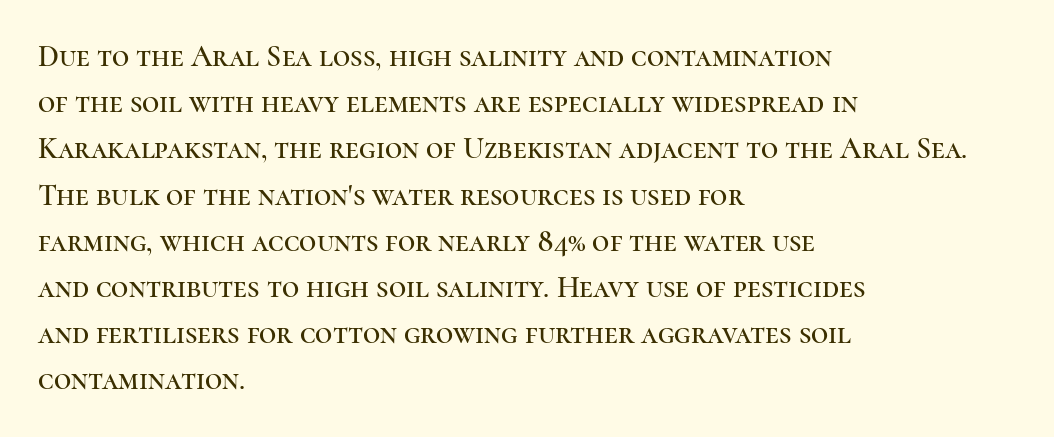
Between one letter and the next there's only the usual sliver of space. Quick note: interline space is typical. No word sits above an underline. The characters display serif detailing at their extremities. It's the straight-up-and-down kind of type. These lines are set flush left with a ragged right edge.
